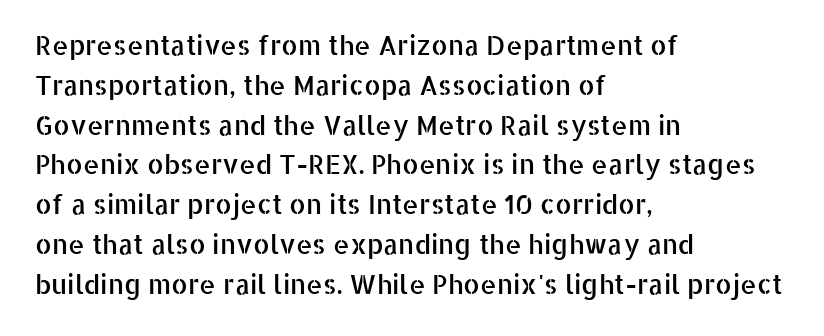
Q: Is the text italic (slanted)? A: No, it is upright.
Q: Is the text underlined? A: No.
Q: How is the paragraph aligned? A: Left-aligned.
Q: Is the spacing between letters normal or unusually wide? A: Normal.
Q: Is the spacing between lines tight, normal or loose? A: Normal.
